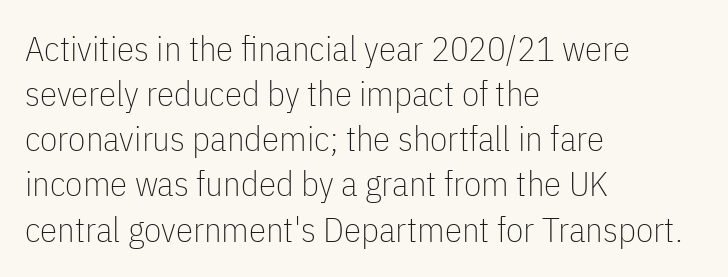
The image shows 35 px thin, condensed sans-serif type, upright; set left-aligned, normal line spacing (1.29x), normal letter spacing, not underlined; low stroke contrast and a medium x-height.
